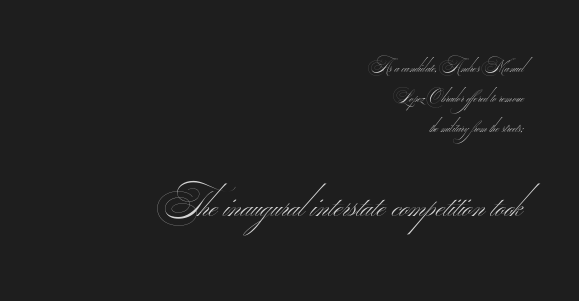
Block two is the big one; block one sits smaller above it. Looks like regular typesetting: each glyph gets only the width it needs. Each stroke keeps to a modest, everyday thickness or less. This rendering uses right alignment, leaving the left contour irregular.
